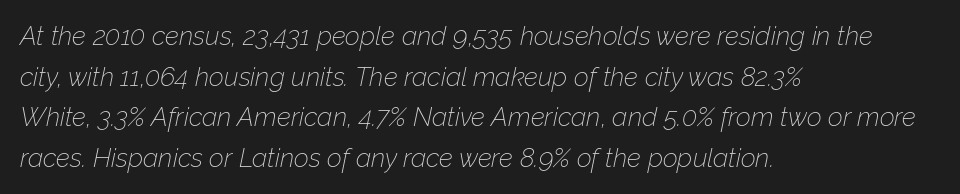
{"italic": "yes", "lean": "right", "slant_degrees": 12, "bold": "no", "underline": "no", "align": "left", "line_spacing": "normal", "line_spacing_ratio": 1.56, "letter_spacing": "normal", "letter_spacing_em": 0.0, "glyph_px": 26}
